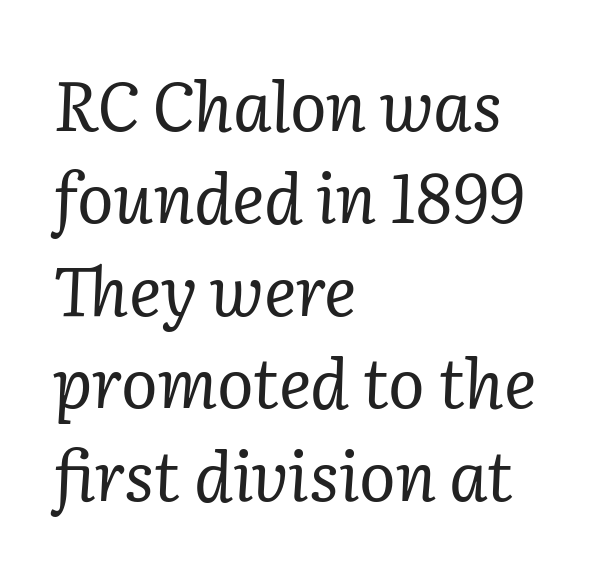
The image shows 68 px regular-weight serif type, italic (leaning right); set left-aligned, normal line spacing (1.36x), normal letter spacing, not underlined; low stroke contrast and a medium x-height.
